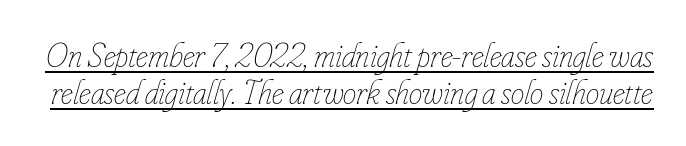
Q: Is the text bold? A: No.
Q: Is the text italic (slanted)? A: Yes, it leans right by about 16 degrees.
Q: Is the text underlined? A: Yes.
Q: Is the spacing between letters normal or unusually wide? A: Normal.
Q: Is the spacing between lines tight, normal or loose? A: Tight.
Q: Width (condensed, normal, or wide)? A: Condensed.
Q: Stroke contrast? A: Low.
Q: x-height? A: Small.
Q: Monospaced? A: No.
